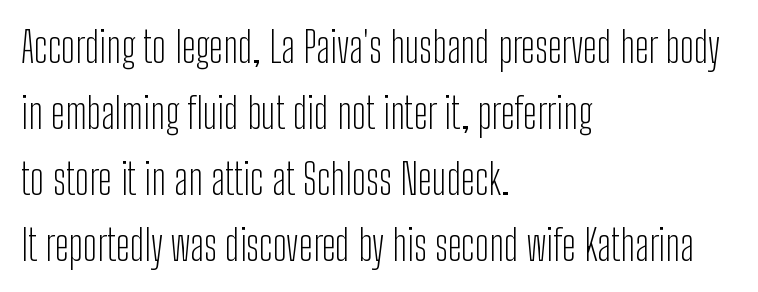
Q: Is the text bold? A: No.
Q: Is the text italic (slanted)? A: No, it is upright.
Q: Is the typeface a serif or a sans-serif typeface? A: Sans-serif.
Q: Is the text underlined? A: No.
Q: How is the paragraph aligned? A: Left-aligned.
Q: Is the spacing between letters normal or unusually wide? A: Normal.
Q: Is the spacing between lines tight, normal or loose? A: Normal.
Q: Width (condensed, normal, or wide)? A: Condensed.
Q: Stroke contrast? A: Low.
Q: x-height? A: Medium.
Q: Monospaced? A: No.
